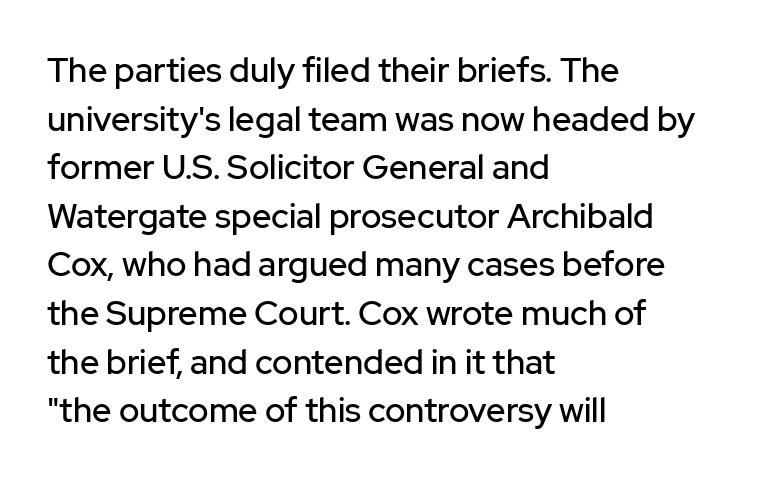
Q: Is the text italic (slanted)? A: No, it is upright.
Q: Is the typeface a serif or a sans-serif typeface? A: Sans-serif.
Q: Is the text underlined? A: No.
Q: How is the paragraph aligned? A: Left-aligned.
Q: Is the spacing between letters normal or unusually wide? A: Normal.
Q: Is the spacing between lines tight, normal or loose? A: Normal.
Q: Width (condensed, normal, or wide)? A: Normal.
Q: Stroke contrast? A: Low.
Q: x-height? A: Medium.
Q: Monospaced? A: No.
